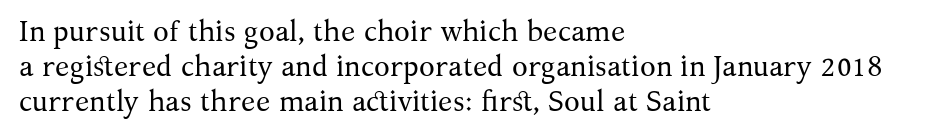
A typesetter would label this face a serif. The string is rendered with underlining switched off. Is the stroke heavy? The answer is a plain regular-or-lighter. The typesetter chose a ragged-right arrangement here. There is no visible air inserted between adjacent glyphs. This is the regular roman posture of the typeface.
